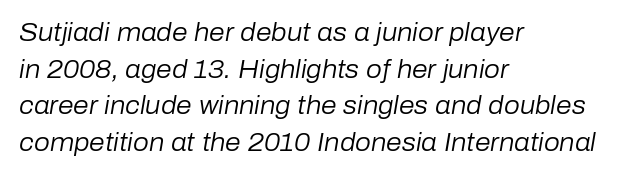
Q: Is the text bold? A: No.
Q: Is the text italic (slanted)? A: Yes, it leans right by about 10 degrees.
Q: Is the text underlined? A: No.
Q: How is the paragraph aligned? A: Left-aligned.
Q: Is the spacing between letters normal or unusually wide? A: Normal.
Q: Is the spacing between lines tight, normal or loose? A: Normal.
